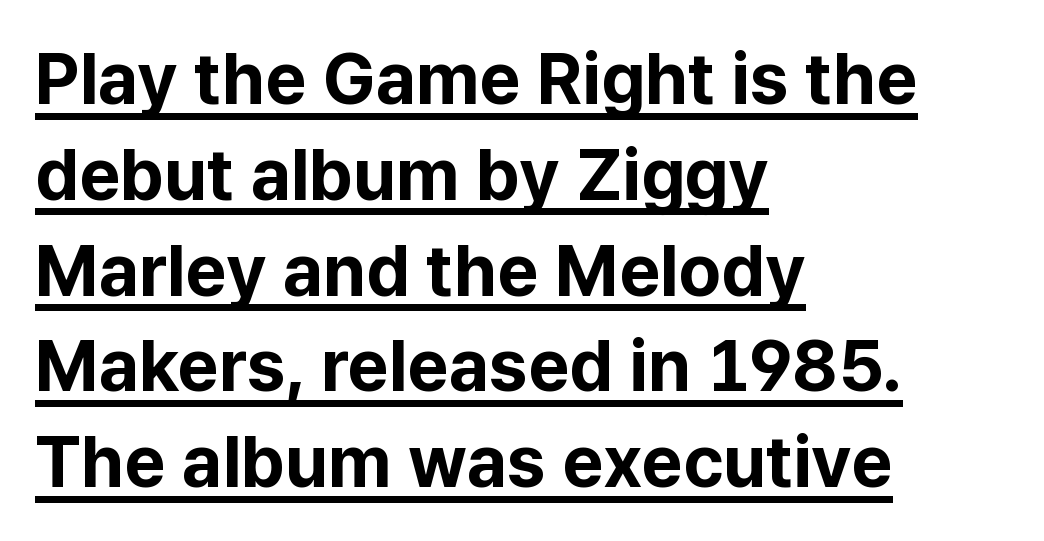
Q: Is the text bold? A: Yes.
Q: Is the text italic (slanted)? A: No, it is upright.
Q: Is the typeface a serif or a sans-serif typeface? A: Sans-serif.
Q: Is the text underlined? A: Yes.
Q: How is the paragraph aligned? A: Left-aligned.
Q: Is the spacing between letters normal or unusually wide? A: Normal.
Q: Is the spacing between lines tight, normal or loose? A: Normal.
Q: Width (condensed, normal, or wide)? A: Normal.
Q: Stroke contrast? A: Low.
Q: x-height? A: Medium.
Q: Monospaced? A: No.
